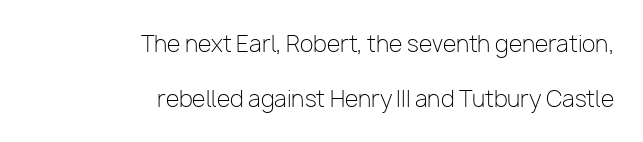
The passage is arranged like a letterhead date or caption credit — flush right. Reading down the column, the eye jumps a long way to each next line. Ordinary non-slanted type is in use. Default kerning and tracking; the words read as compact shapes.
